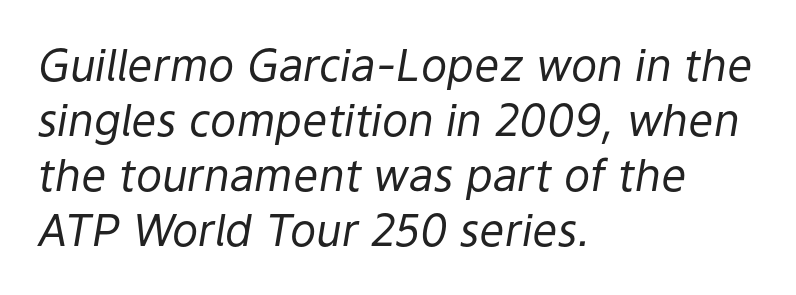
The image shows 44 px regular-weight type, italic (leaning right); set left-aligned, normal line spacing (1.25x), normal letter spacing, not underlined; low stroke contrast and a medium x-height.
